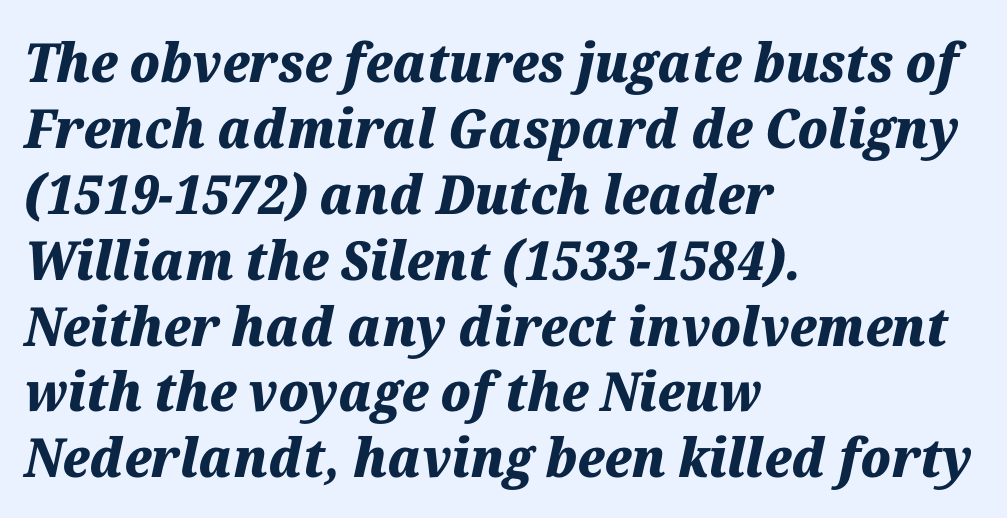
Does the copy run flush right? No — it runs flush left. Just letters on the line, the space beneath them empty. Characters are canted at an angle relative to the baseline's perpendicular. A dark, heavy texture on the line: the type is bold. Look at the tracking — it's just the regular setting, nothing added.
